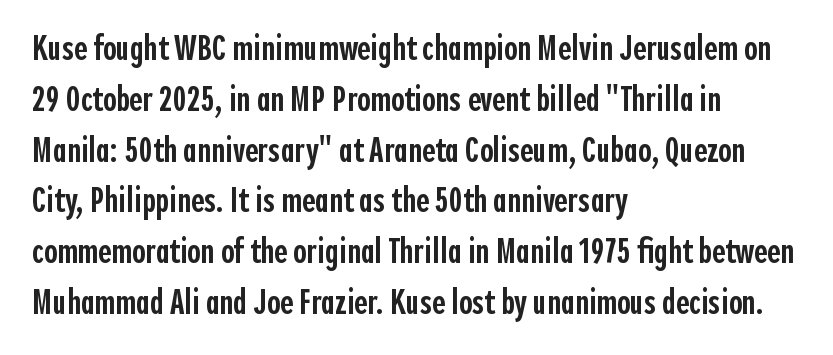
The image shows 36 px semibold, condensed sans-serif type, upright; set left-aligned, normal line spacing (1.41x), normal letter spacing, not underlined; a medium x-height.
